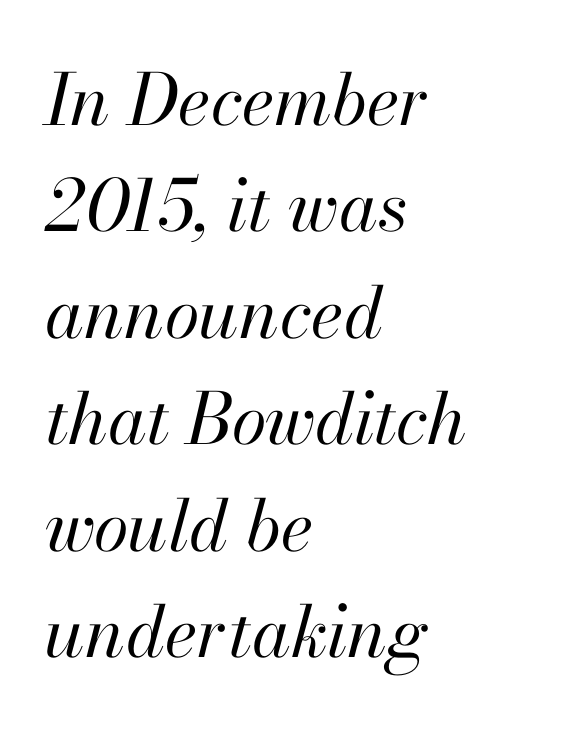
Q: Is the text bold? A: No.
Q: Is the text italic (slanted)? A: Yes, it leans right by about 13 degrees.
Q: Is the text underlined? A: No.
Q: How is the paragraph aligned? A: Left-aligned.
Q: Is the spacing between letters normal or unusually wide? A: Normal.
Q: Is the spacing between lines tight, normal or loose? A: Normal.
Q: Width (condensed, normal, or wide)? A: Normal.
Q: Stroke contrast? A: High.
Q: x-height? A: Small.
Q: Monospaced? A: No.
